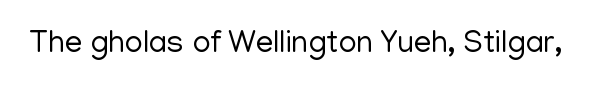
Varying glyph widths throughout — classic text-font behaviour. This sample uses plain, unmodified letter spacing. Nobody drew a line under any word here. Summary of weight: not heavy and not bold.
